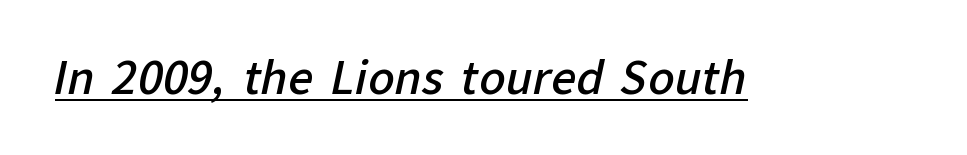
{"serif": "no", "bold": "semi", "weight": "semibold", "width": "normal", "stroke_contrast": "low", "x_height": "medium", "monospaced": "no", "underline": "yes", "letter_spacing": "normal", "letter_spacing_em": 0.0, "glyph_px": 44}
